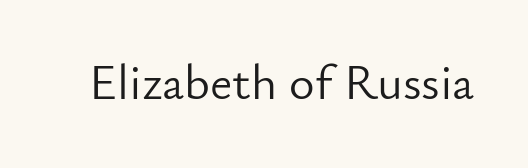
Classification — sans serif. This is the regular roman posture of the typeface. A clean baseline with only descenders dipping below it. Weight class: somewhere from thin through regular. Tracking here is standard; glyphs follow each other at the usual distance. This sample has the flowing, uneven cadence of proportional lettering.
